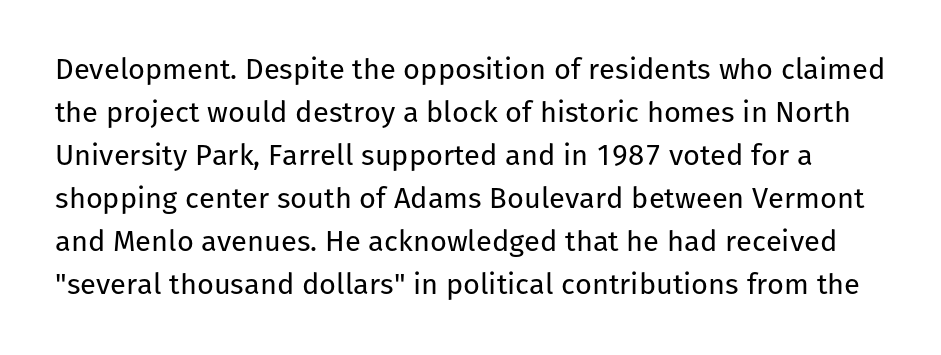
Q: Is the text bold? A: No.
Q: Is the text italic (slanted)? A: No, it is upright.
Q: Is the typeface a serif or a sans-serif typeface? A: Sans-serif.
Q: Is the text underlined? A: No.
Q: Is the spacing between letters normal or unusually wide? A: Normal.
Q: Is the spacing between lines tight, normal or loose? A: Normal.
Q: Width (condensed, normal, or wide)? A: Normal.
Q: Stroke contrast? A: Low.
Q: x-height? A: Medium.
Q: Monospaced? A: No.
